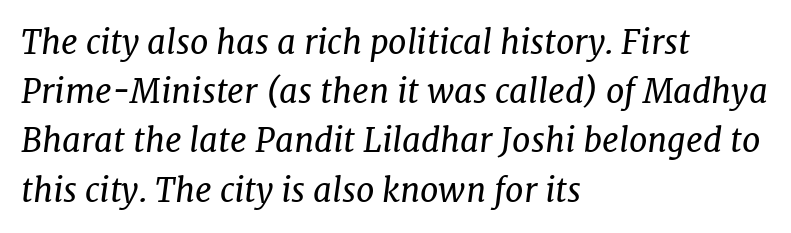
Here the designer chose a conventional face with non-uniform glyph widths. The space beneath each line is pristine and unruled. Stems here are at most as thick as an everyday book face. The font's italic variant was chosen for this text. The passage shown stacks its lines at a standard gap.
